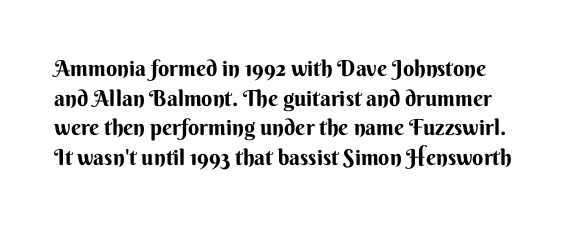
The image shows 22 px text type, upright; set normal line spacing (1.35x), normal letter spacing, not underlined.
